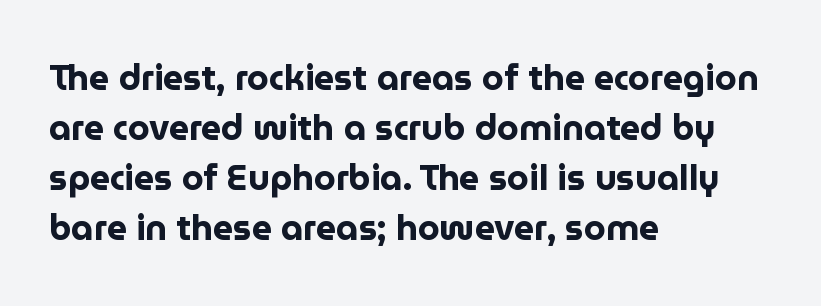
{"serif": "no", "italic": "no", "bold": "yes", "weight": "bold", "width": "normal", "stroke_contrast": "low", "x_height": "medium", "monospaced": "no", "underline": "no", "align": "left", "line_spacing": "normal", "line_spacing_ratio": 1.43, "letter_spacing": "normal", "letter_spacing_em": 0.0, "glyph_px": 35}
